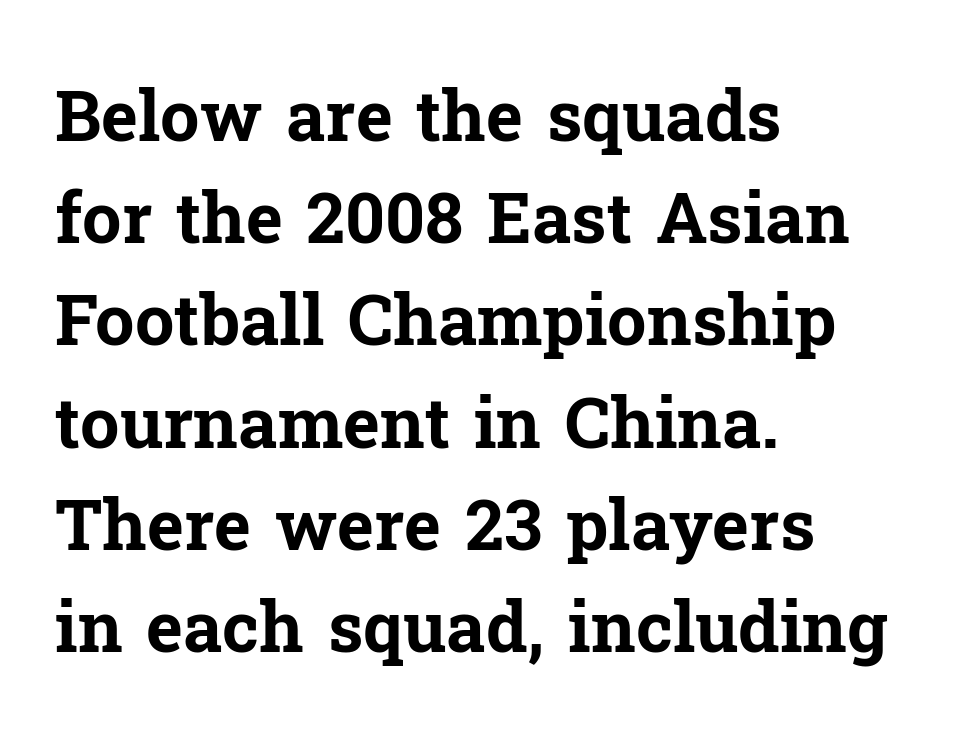
{"serif": "yes", "italic": "no", "bold": "yes", "weight": "bold", "width": "normal", "stroke_contrast": "low", "x_height": "medium", "monospaced": "no", "underline": "no", "align": "left", "line_spacing": "normal", "line_spacing_ratio": 1.46, "letter_spacing": "normal", "letter_spacing_em": 0.0, "glyph_px": 70}
